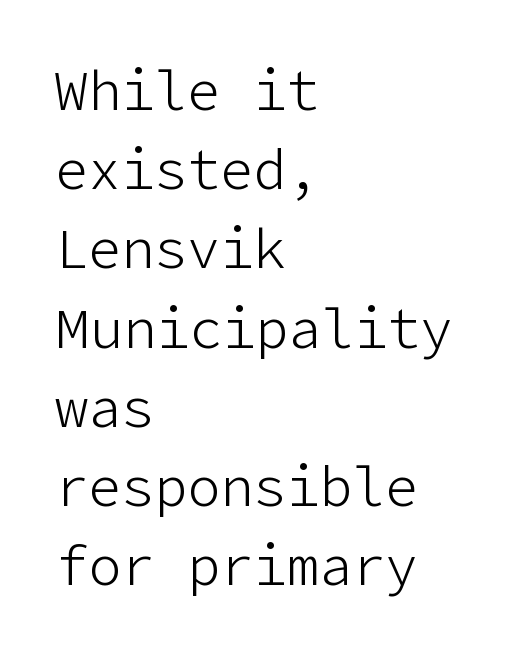
The typography opts for an upright posture over an oblique one. Vertical stems look standard width or narrower in stroke. The compositor pushed each line to the left boundary. This sample uses a sans-serif face.
